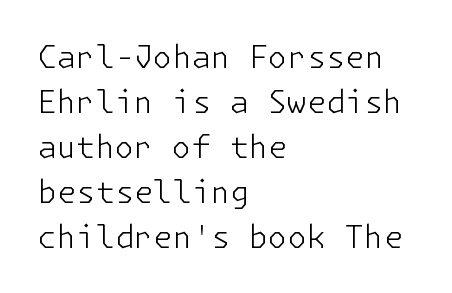
Q: Is the text bold? A: No.
Q: Is the text italic (slanted)? A: No, it is upright.
Q: Is the typeface a serif or a sans-serif typeface? A: Sans-serif.
Q: Is the text underlined? A: No.
Q: How is the paragraph aligned? A: Left-aligned.
Q: Is the spacing between letters normal or unusually wide? A: Normal.
Q: Is the spacing between lines tight, normal or loose? A: Normal.
Q: Width (condensed, normal, or wide)? A: Normal.
Q: Stroke contrast? A: Low.
Q: x-height? A: Medium.
